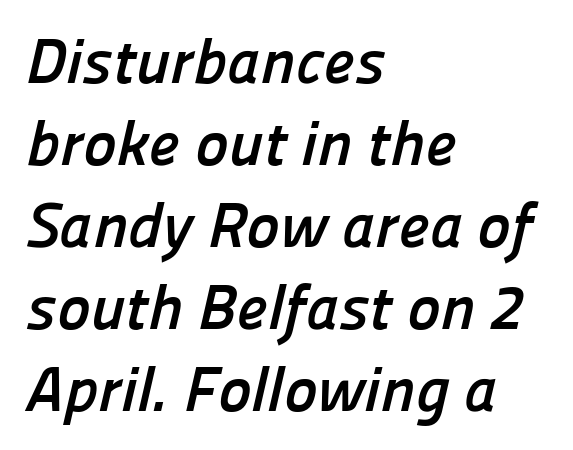
Q: Is the text bold? A: Yes.
Q: Is the typeface a serif or a sans-serif typeface? A: Sans-serif.
Q: Is the text underlined? A: No.
Q: How is the paragraph aligned? A: Left-aligned.
Q: Is the spacing between letters normal or unusually wide? A: Normal.
Q: Is the spacing between lines tight, normal or loose? A: Normal.
Q: Width (condensed, normal, or wide)? A: Normal.
Q: Stroke contrast? A: Low.
Q: x-height? A: Medium.
Q: Monospaced? A: No.
